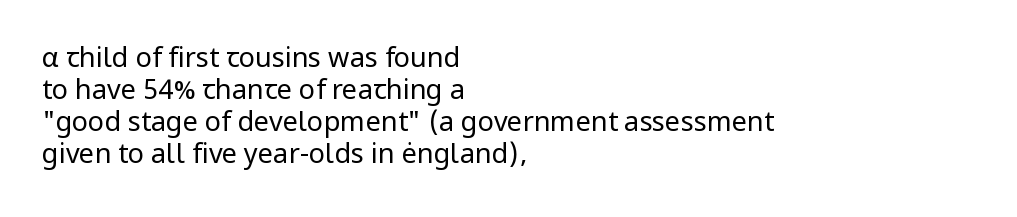
The image shows 27 px text type, upright; set left-aligned, line spacing 1.18x, normal letter spacing, not underlined.
